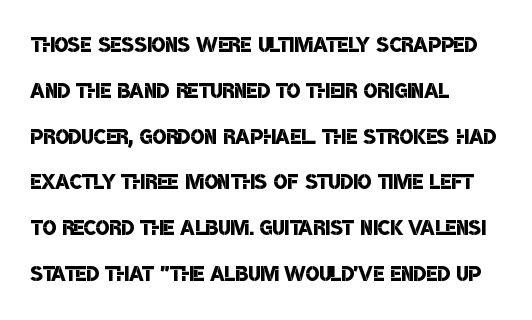
{"serif": "no", "bold": "semi", "weight": "semibold", "width": "condensed", "stroke_contrast": "low", "x_height": "large", "monospaced": "no", "underline": "no", "align": "left", "line_spacing": "normal", "line_spacing_ratio": 1.58, "letter_spacing": "normal", "letter_spacing_em": 0.0, "glyph_px": 29}
